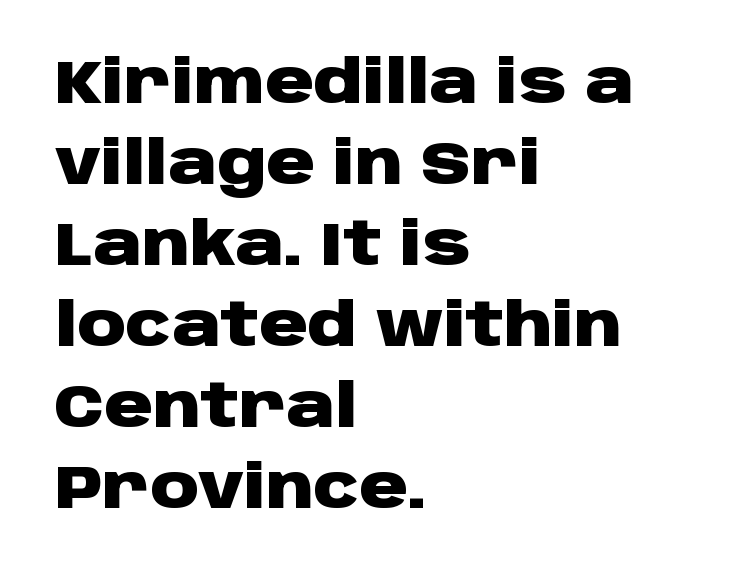
The image shows 60 px heavy, wide sans-serif type, upright; set left-aligned, normal line spacing (1.35x), normal letter spacing, not underlined; low stroke contrast and a large x-height.
